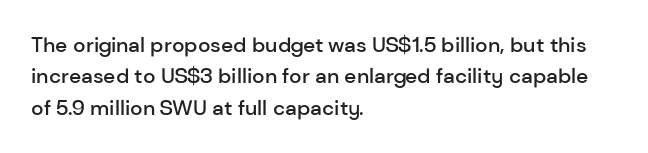
Emphasis by weight is partial: semibold. A typesetter would call this leading conventional body-copy spacing. The rendering keeps characters at their native spacing. This is roman type, the default non-slanted kind. Compared with a centered layout, this one pins lines to the left instead.
